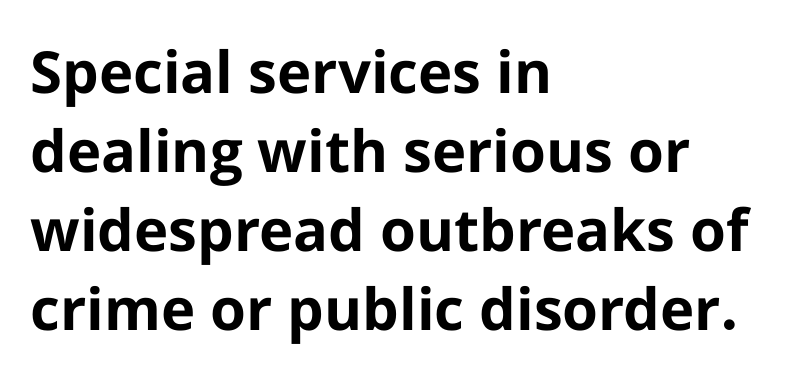
{"serif": "no", "italic": "no", "bold": "yes", "weight": "bold", "width": "normal", "stroke_contrast": "low", "x_height": "medium", "monospaced": "no", "underline": "no", "align": "left", "line_spacing": "normal", "line_spacing_ratio": 1.36, "letter_spacing": "normal", "letter_spacing_em": 0.0, "glyph_px": 58}
